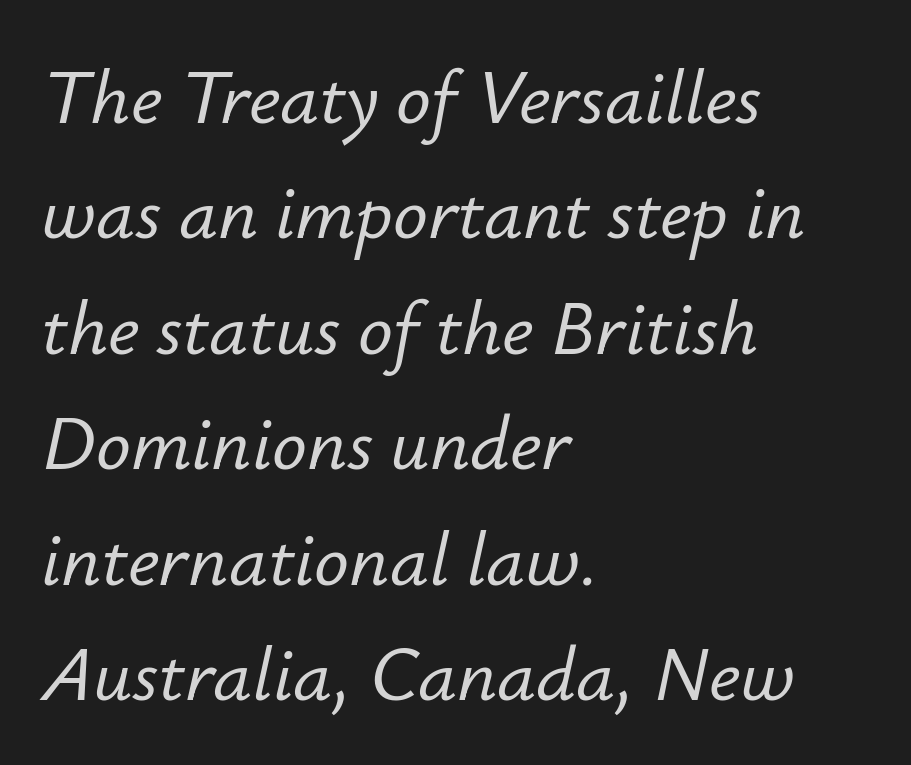
{"italic": "yes", "lean": "right", "slant_degrees": 12, "width": "normal", "stroke_contrast": "low", "x_height": "small", "monospaced": "no", "underline": "no", "align": "left", "line_spacing": "normal", "line_spacing_ratio": 1.5, "letter_spacing": "normal", "letter_spacing_em": 0.0, "glyph_px": 77}
